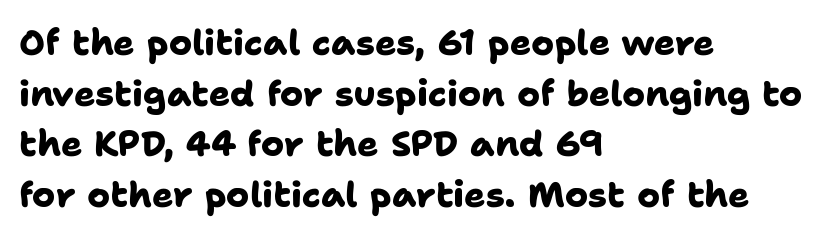
The image shows 35 px heavy sans-serif type; set left-aligned, normal line spacing (1.45x), normal letter spacing, not underlined; low stroke contrast and a medium x-height.
